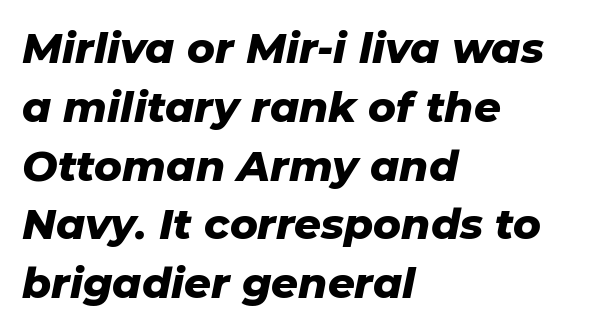
{"italic": "yes", "lean": "right", "slant_degrees": 11, "bold": "yes", "weight": "heavy", "width": "normal", "stroke_contrast": "low", "x_height": "medium", "monospaced": "no", "underline": "no", "align": "left", "line_spacing": "normal", "line_spacing_ratio": 1.4, "letter_spacing": "normal", "letter_spacing_em": 0.0, "glyph_px": 42}
